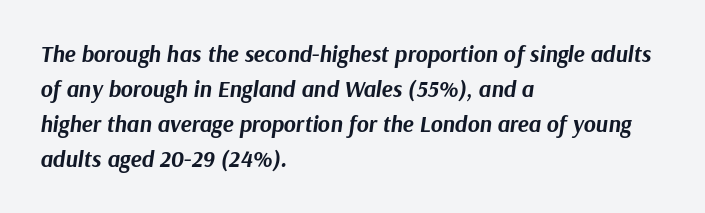
The image shows 23 px bold type, italic (leaning right); set left-aligned, normal line spacing (1.52x), normal letter spacing, not underlined.
